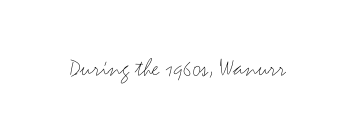
The image shows 26 px text type; set normal letter spacing, not underlined.
